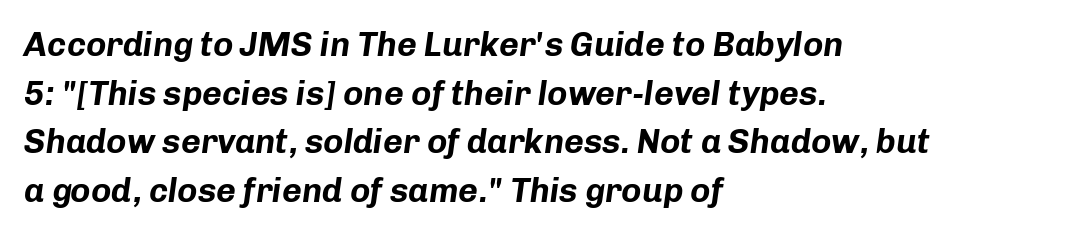
The image shows 34 px bold type, italic (leaning right); set left-aligned, normal line spacing (1.43x), normal letter spacing, not underlined; low stroke contrast and a medium x-height.
